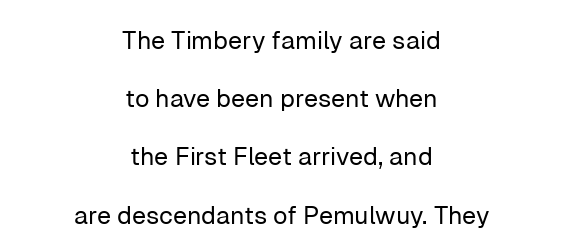
Q: Is the text bold? A: No.
Q: Is the text italic (slanted)? A: No, it is upright.
Q: Is the text underlined? A: No.
Q: How is the paragraph aligned? A: Centered.
Q: Is the spacing between letters normal or unusually wide? A: Normal.
Q: Is the spacing between lines tight, normal or loose? A: Loose.
